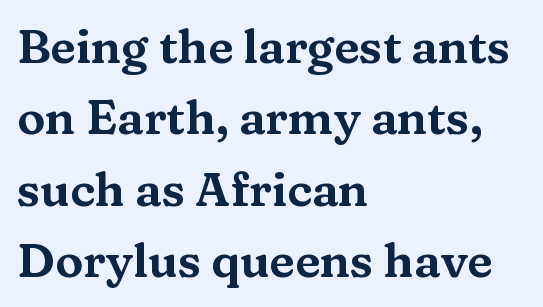
The image shows 47 px wide serif type, upright; set left-aligned, normal line spacing (1.52x), normal letter spacing, not underlined; medium stroke contrast and a medium x-height.
